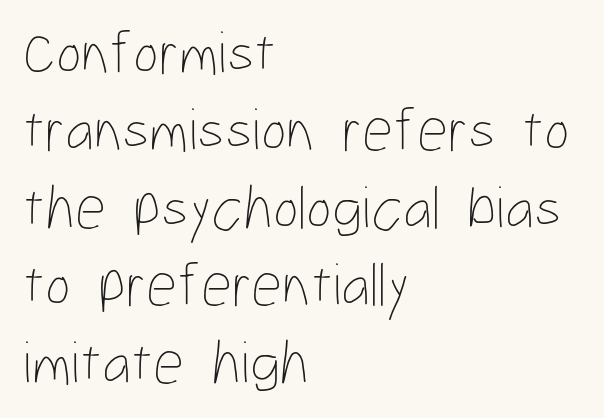
Q: Is the text bold? A: No.
Q: Is the text italic (slanted)? A: No, it is upright.
Q: Is the text underlined? A: No.
Q: How is the paragraph aligned? A: Left-aligned.
Q: Is the spacing between letters normal or unusually wide? A: Normal.
Q: Is the spacing between lines tight, normal or loose? A: Normal.
Q: Width (condensed, normal, or wide)? A: Condensed.
Q: Stroke contrast? A: Low.
Q: x-height? A: Medium.
Q: Monospaced? A: No.
